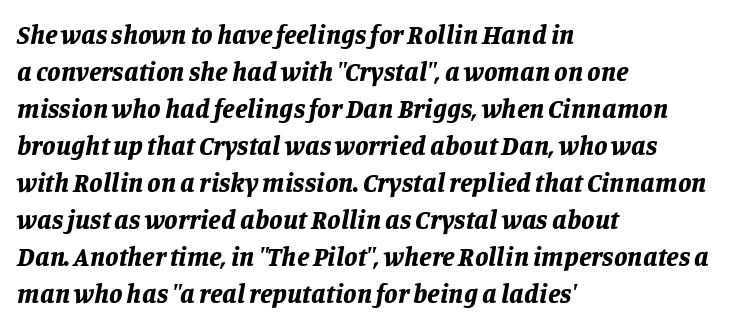
{"italic": "yes", "lean": "right", "slant_degrees": 11, "bold": "yes", "underline": "no", "align": "left", "line_spacing": "normal", "line_spacing_ratio": 1.37, "letter_spacing": "normal", "letter_spacing_em": 0.0, "glyph_px": 27}
